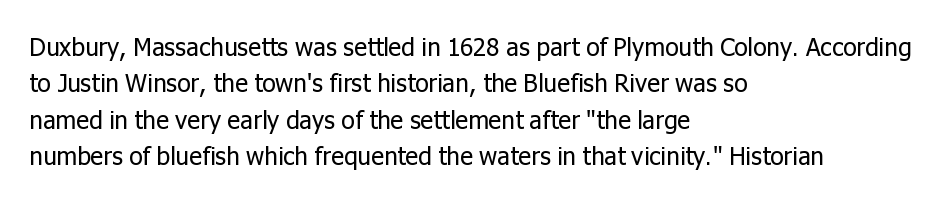
{"italic": "no", "bold": "no", "underline": "no", "align": "left", "line_spacing": "normal", "line_spacing_ratio": 1.46, "letter_spacing": "normal", "letter_spacing_em": 0.0, "glyph_px": 25}
